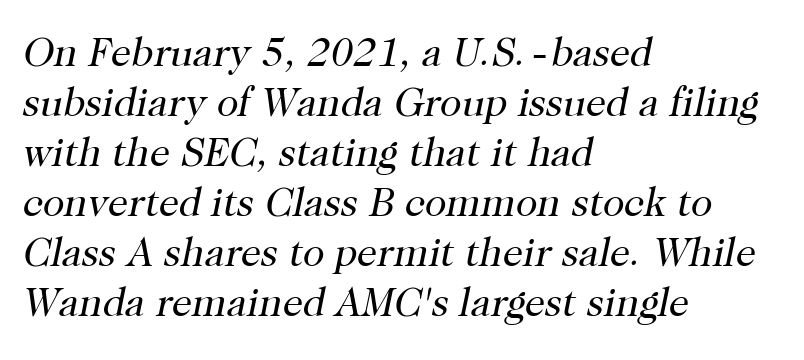
The image shows 40 px regular-weight serif type, italic (leaning right); set left-aligned, normal line spacing (1.25x), normal letter spacing, not underlined; high stroke contrast and a medium x-height.
